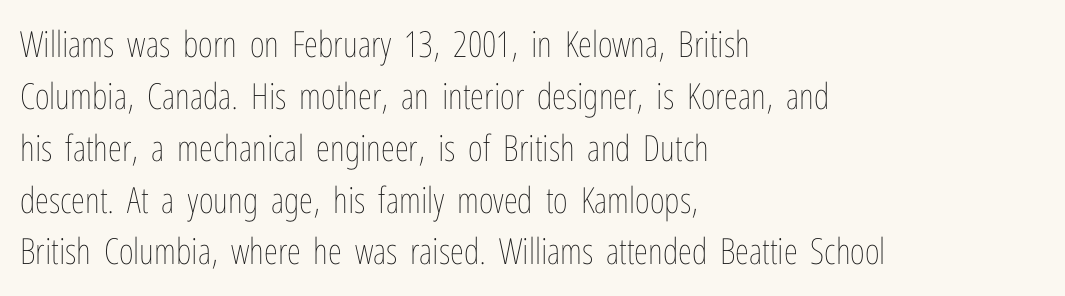
{"italic": "no", "bold": "no", "weight": "thin", "width": "condensed", "stroke_contrast": "low", "x_height": "medium", "monospaced": "no", "underline": "no", "align": "left", "line_spacing": "normal", "line_spacing_ratio": 1.44, "letter_spacing": "normal", "letter_spacing_em": 0.0, "glyph_px": 36}
